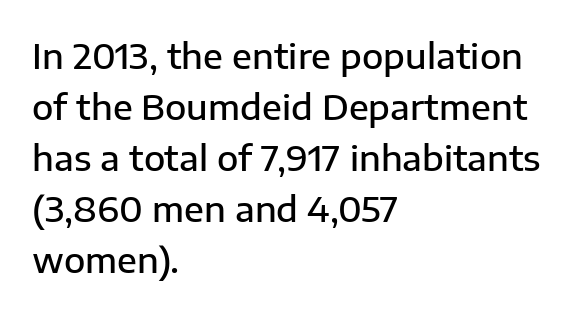
Is the block centered? No — it sits flush against the left margin. Bold? Not quite — semibold, heavier than regular but stopping short. The letters advance in unequal steps, a hallmark of proportional type. Type without underlining. Vertical spacing — default.
